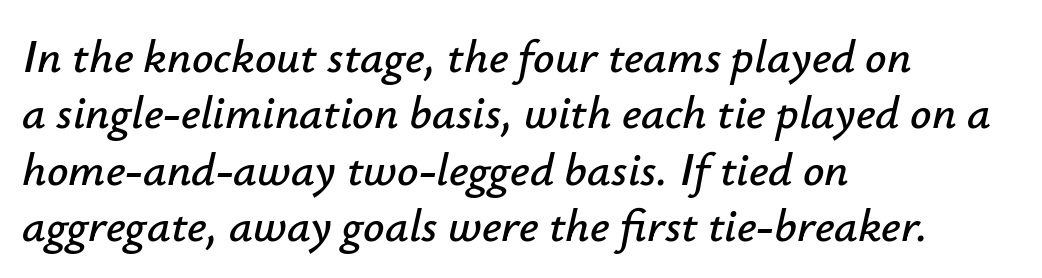
Q: Is the text italic (slanted)? A: Yes, it leans right by about 12 degrees.
Q: Is the text underlined? A: No.
Q: How is the paragraph aligned? A: Left-aligned.
Q: Is the spacing between letters normal or unusually wide? A: Normal.
Q: Width (condensed, normal, or wide)? A: Normal.
Q: Stroke contrast? A: Low.
Q: x-height? A: Small.
Q: Monospaced? A: No.
